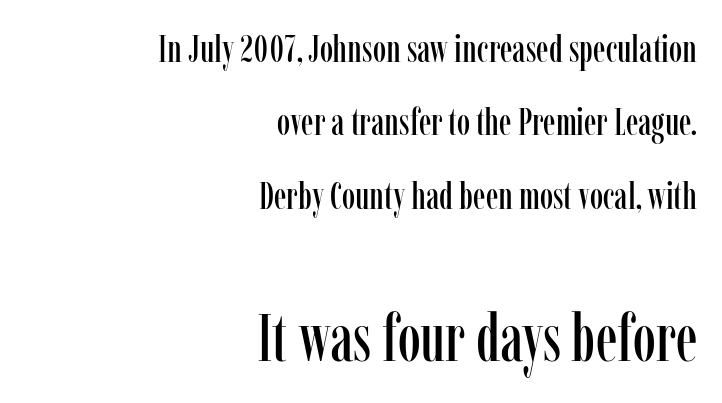
The passage is arranged like a letterhead date or caption credit — flush right. Observe the ordinary spacing: letters are neighbours, not strangers. Type size steps up from the first block to the second. Is this a fixed-width face? No — the glyphs have proportional, varying widths. Observe the serifs anchoring each vertical stroke in this sample.
